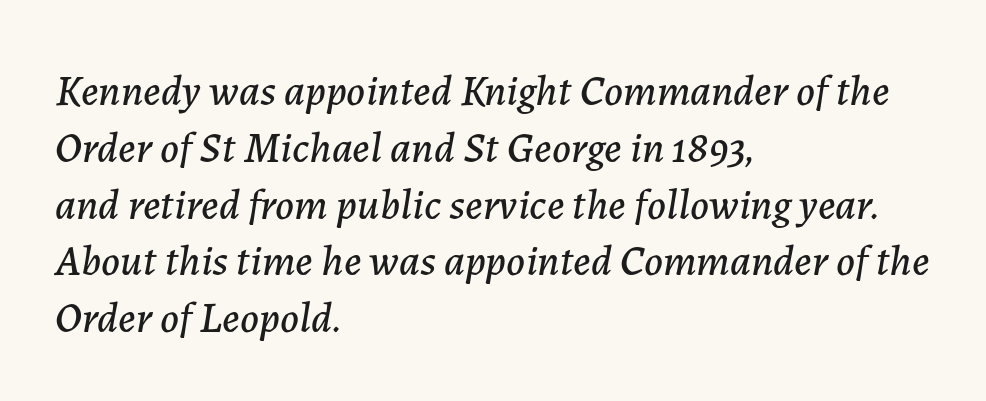
{"italic": "yes", "lean": "right", "slant_degrees": 7, "width": "normal", "stroke_contrast": "low", "x_height": "medium", "monospaced": "no", "underline": "no", "align": "left", "line_spacing": "normal", "line_spacing_ratio": 1.32, "letter_spacing": "normal", "letter_spacing_em": 0.0, "glyph_px": 43}
